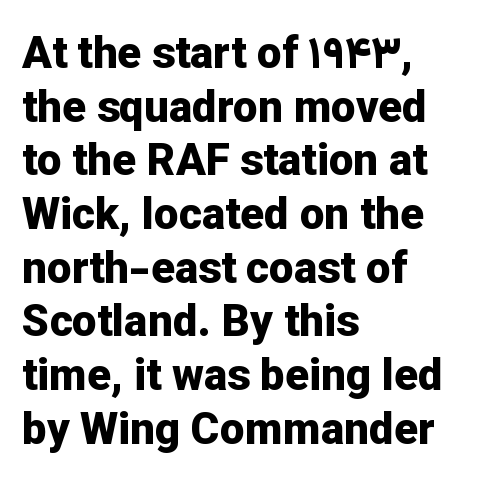
Q: Is the text bold? A: Yes.
Q: Is the text italic (slanted)? A: No, it is upright.
Q: Is the typeface a serif or a sans-serif typeface? A: Sans-serif.
Q: Is the text underlined? A: No.
Q: How is the paragraph aligned? A: Left-aligned.
Q: Is the spacing between letters normal or unusually wide? A: Normal.
Q: Width (condensed, normal, or wide)? A: Normal.
Q: Stroke contrast? A: Low.
Q: x-height? A: Medium.
Q: Monospaced? A: No.
